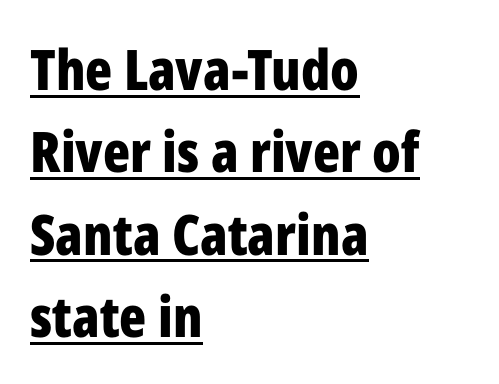
A typesetter would call this leading conventional body-copy spacing. The line texture is even and compact thanks to regular tracking. Nope, not italic — everything's standing straight. Notice how the passage keeps a crisp vertical edge on the left only. Looks like someone drew a line under every word here.
